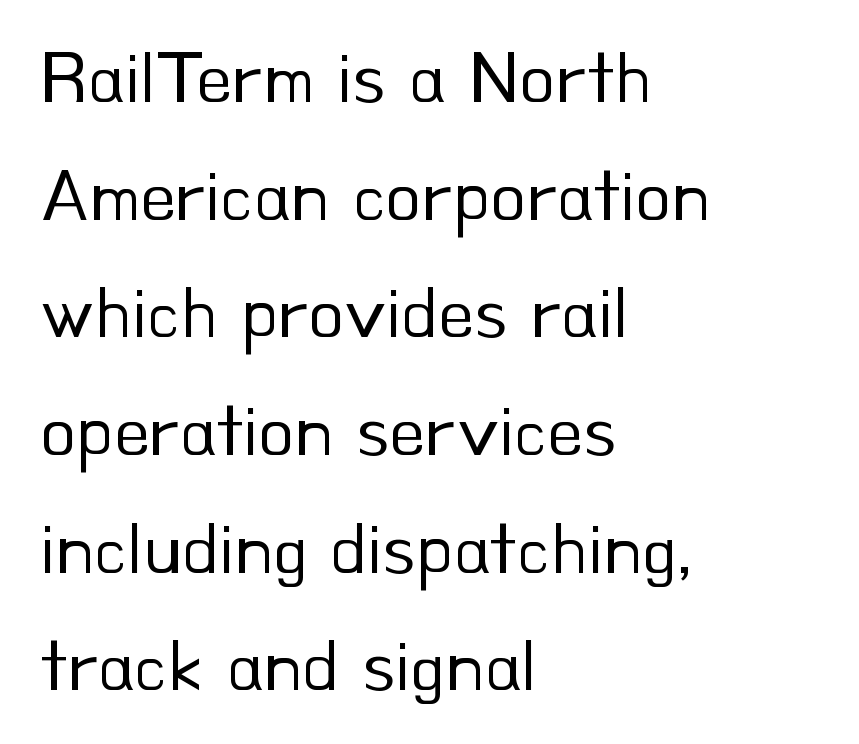
Q: Is the text bold? A: No.
Q: Is the text italic (slanted)? A: No, it is upright.
Q: Is the typeface a serif or a sans-serif typeface? A: Sans-serif.
Q: Is the text underlined? A: No.
Q: How is the paragraph aligned? A: Left-aligned.
Q: Is the spacing between letters normal or unusually wide? A: Normal.
Q: Is the spacing between lines tight, normal or loose? A: Normal.
Q: Width (condensed, normal, or wide)? A: Normal.
Q: Stroke contrast? A: Low.
Q: x-height? A: Small.
Q: Monospaced? A: No.
